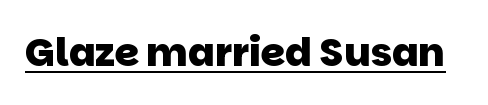
What decoration does the sample have? An underline. Tracking here is standard; glyphs follow each other at the usual distance. Nope, no serifs anywhere on these letters. Heft: maximum for text — a bold. The passage shown is typed in a proportional face where columns would drift.
